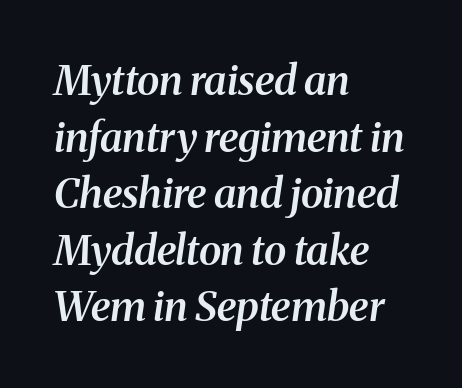
Line spacing here is normal. Words float on clear page, feet unadorned. Its strokes are somewhat broadened, the hallmark of semibold type. Look at the bottom of the vertical strokes: they flare into serifs here. Is this a fixed-width face? No — the glyphs have proportional, varying widths.
